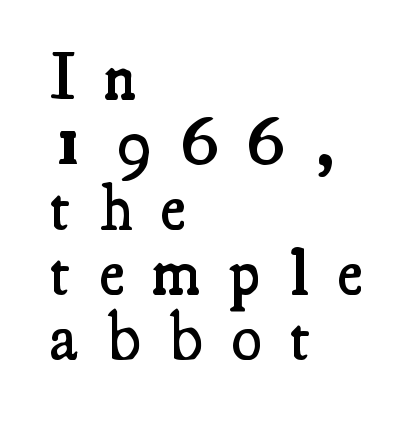
{"serif": "yes", "italic": "no", "bold": "semi", "weight": "semibold", "width": "condensed", "stroke_contrast": "medium", "x_height": "small", "monospaced": "no", "underline": "no", "align": "left", "line_spacing": "tight", "line_spacing_ratio": 0.97, "letter_spacing": "wide", "letter_spacing_em": 0.44, "glyph_px": 67}
